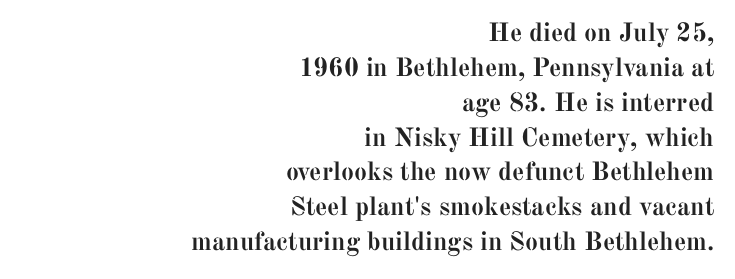
Right-aligned paragraph, ragged on the left. The glyphs have the mass of a bold cut. The lettering stays uniformly vertical, giving the passage a roman look. Spacing between characters is what you'd get straight out of the box.
